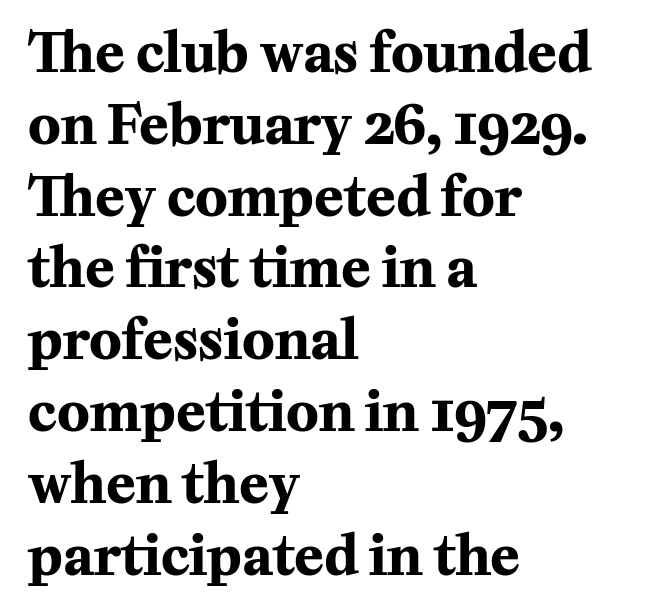
The baseline area is clear. Line beginnings align vertically; line endings do not. Type style note: has serifs. The face used here has the dense, thick strokes of a bold. The letters advance in unequal steps, a hallmark of proportional type.
